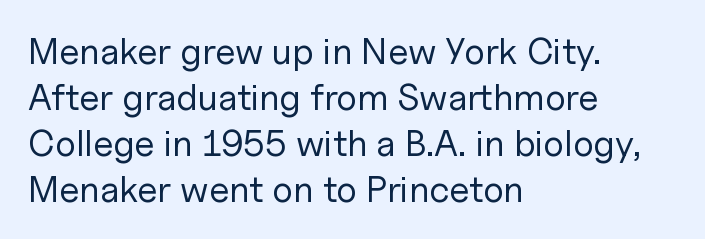
{"serif": "no", "italic": "no", "bold": "no", "weight": "regular", "width": "normal", "stroke_contrast": "low", "x_height": "medium", "monospaced": "no", "underline": "no", "align": "left", "line_spacing_ratio": 1.24, "letter_spacing": "normal", "letter_spacing_em": 0.0, "glyph_px": 37}
